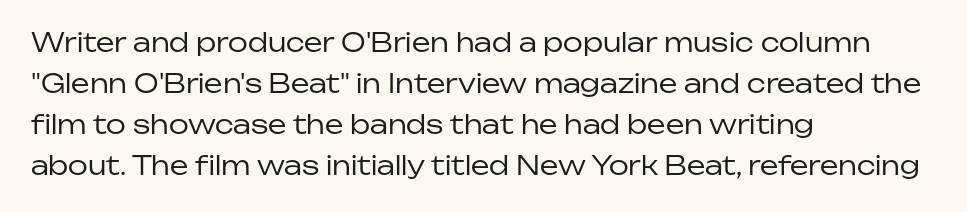
{"italic": "no", "bold": "no", "underline": "no", "align": "left", "line_spacing": "normal", "line_spacing_ratio": 1.58, "letter_spacing": "normal", "letter_spacing_em": 0.0, "glyph_px": 26}
